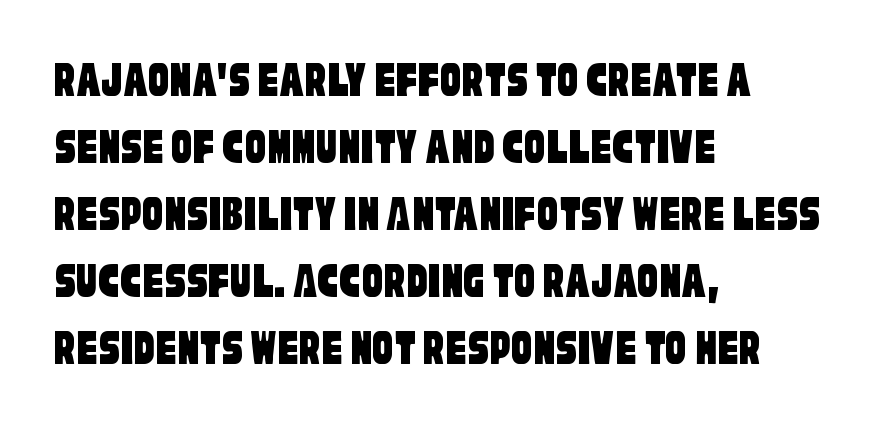
Q: Is the typeface a serif or a sans-serif typeface? A: Sans-serif.
Q: Is the text underlined? A: No.
Q: How is the paragraph aligned? A: Left-aligned.
Q: Is the spacing between letters normal or unusually wide? A: Normal.
Q: Is the spacing between lines tight, normal or loose? A: Normal.
Q: Width (condensed, normal, or wide)? A: Condensed.
Q: Stroke contrast? A: Low.
Q: x-height? A: Large.
Q: Monospaced? A: No.
